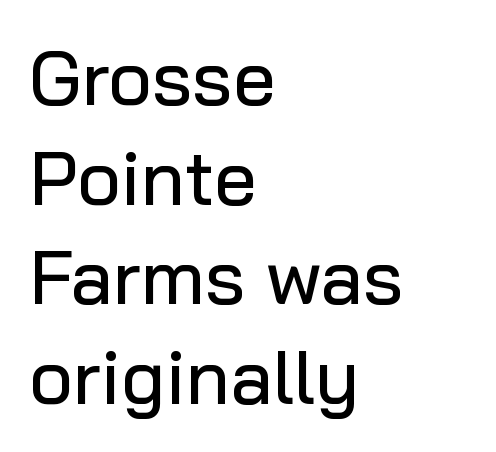
The image shows 76 px sans-serif type, upright; set left-aligned, normal line spacing (1.31x), normal letter spacing, not underlined; low stroke contrast and a medium x-height.
